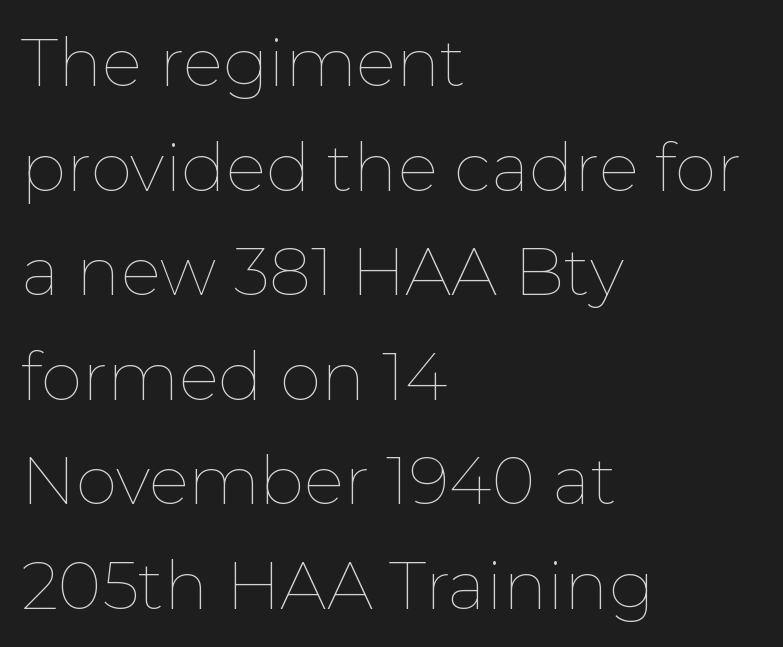
Q: Is the text bold? A: No.
Q: Is the text italic (slanted)? A: No, it is upright.
Q: Is the text underlined? A: No.
Q: How is the paragraph aligned? A: Left-aligned.
Q: Is the spacing between letters normal or unusually wide? A: Normal.
Q: Is the spacing between lines tight, normal or loose? A: Normal.
Q: Width (condensed, normal, or wide)? A: Normal.
Q: Stroke contrast? A: Low.
Q: x-height? A: Medium.
Q: Monospaced? A: No.
